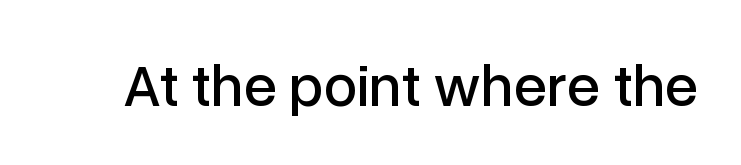
The tracking reads as untouched default to a designer's eye. What kind of face is this? One without serifs — a sans. In terms of posture, this sample is upright. Rule under the text: the space is simply empty. You could not count columns in this text — the font is proportionally spaced.
